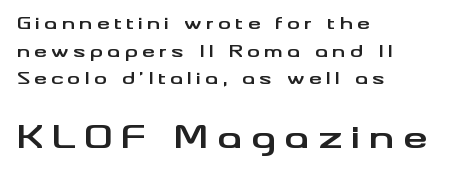
Think of a printed novel: that variable character pitch is what you see here. Nothing sits at the stroke ends, so this counts as sans-serif. Spacing between characters has been opened up far beyond the box default. Reading down the block, your eye returns to a fixed left position each line.
